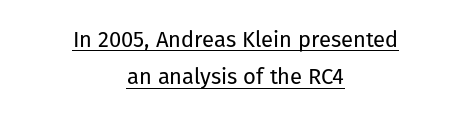
Neither beginnings nor endings align; midpoints do. The cut favours lightness, reaching ordinary text weight at its darkest. The axis of the letterforms is exactly vertical. Horizontal bands of white between lines are of average thickness. The passage shown is underscored from start to finish. Short note: letters normally spaced.
